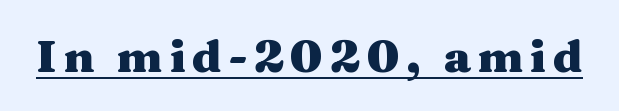
The image shows 45 px heavy, wide serif type, upright; set underlined; medium stroke contrast and a medium x-height.
